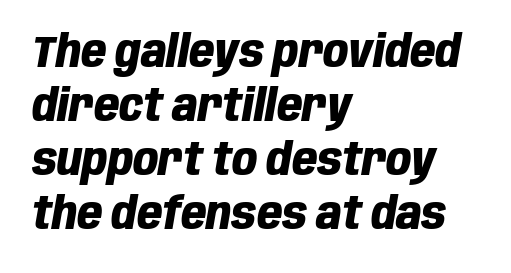
The image shows 44 px heavy, condensed type, italic (leaning right); set left-aligned, line spacing 1.23x, normal letter spacing, not underlined; low stroke contrast and a large x-height.
